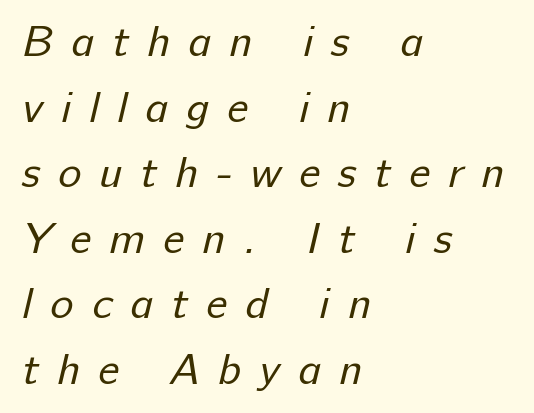
{"serif": "no", "bold": "no", "weight": "regular", "width": "normal", "stroke_contrast": "low", "x_height": "medium", "monospaced": "no", "underline": "no", "align": "left", "line_spacing": "normal", "line_spacing_ratio": 1.49, "letter_spacing": "wide", "letter_spacing_em": 0.41, "glyph_px": 44}
